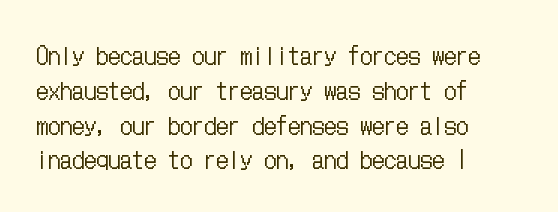
The image shows 24 px text type, upright; set left-aligned, normal line spacing (1.45x), normal letter spacing, not underlined.
